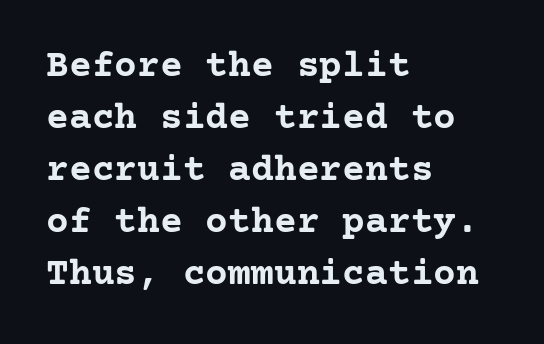
The image shows 38 px semibold serif type, upright; set left-aligned, normal line spacing (1.37x), normal letter spacing, not underlined; low stroke contrast and a medium x-height.
